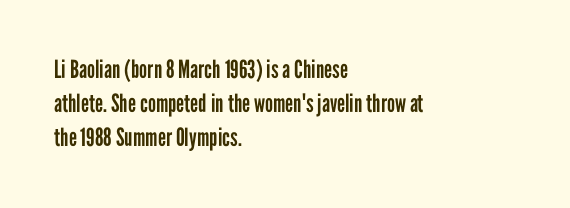
The area under the type is left untouched. A roman cut, with each character standing at attention. Observe the ordinary spacing: letters are neighbours, not strangers. Notice how the passage keeps a crisp vertical edge on the left only.
